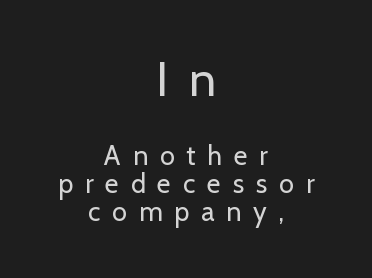
The image shows 48 px regular-weight sans-serif type, upright; set centered, tight line spacing (1.05x), unusually wide letter spacing (+0.44 em), not underlined; the first (top) block is 1.78x larger; low stroke contrast and a medium x-height.
